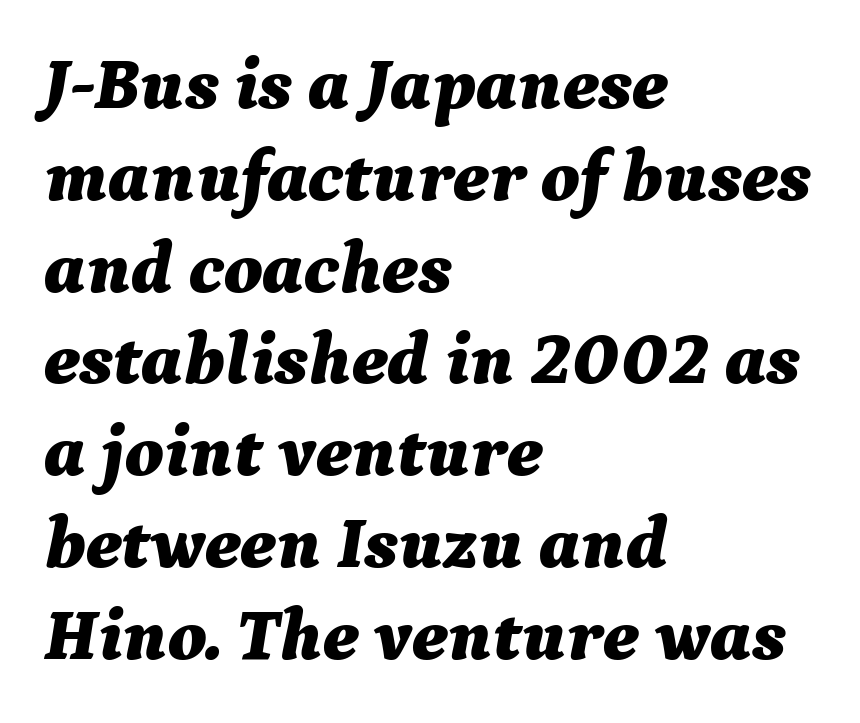
The image shows 74 px bold type, italic (leaning right); set left-aligned, line spacing 1.24x, normal letter spacing, not underlined; medium stroke contrast and a medium x-height.
